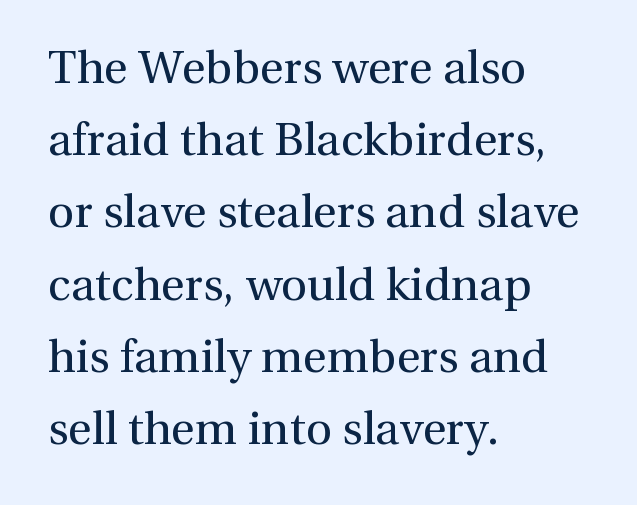
Q: Is the text bold? A: No.
Q: Is the text italic (slanted)? A: No, it is upright.
Q: Is the typeface a serif or a sans-serif typeface? A: Serif.
Q: Is the text underlined? A: No.
Q: How is the paragraph aligned? A: Left-aligned.
Q: Is the spacing between letters normal or unusually wide? A: Normal.
Q: Is the spacing between lines tight, normal or loose? A: Normal.
Q: Width (condensed, normal, or wide)? A: Normal.
Q: x-height? A: Medium.
Q: Monospaced? A: No.
